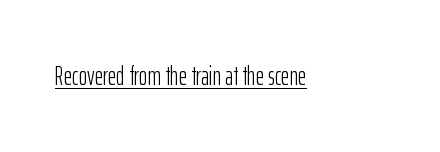
The image shows 26 px text type, upright; set normal letter spacing, underlined.
